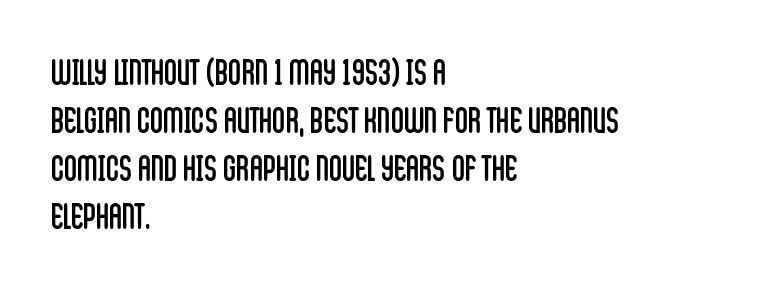
Q: Is the text bold? A: No.
Q: Is the text italic (slanted)? A: No, it is upright.
Q: Is the typeface a serif or a sans-serif typeface? A: Sans-serif.
Q: Is the text underlined? A: No.
Q: How is the paragraph aligned? A: Left-aligned.
Q: Is the spacing between letters normal or unusually wide? A: Normal.
Q: Is the spacing between lines tight, normal or loose? A: Normal.
Q: Width (condensed, normal, or wide)? A: Condensed.
Q: Stroke contrast? A: Low.
Q: x-height? A: Large.
Q: Monospaced? A: No.
